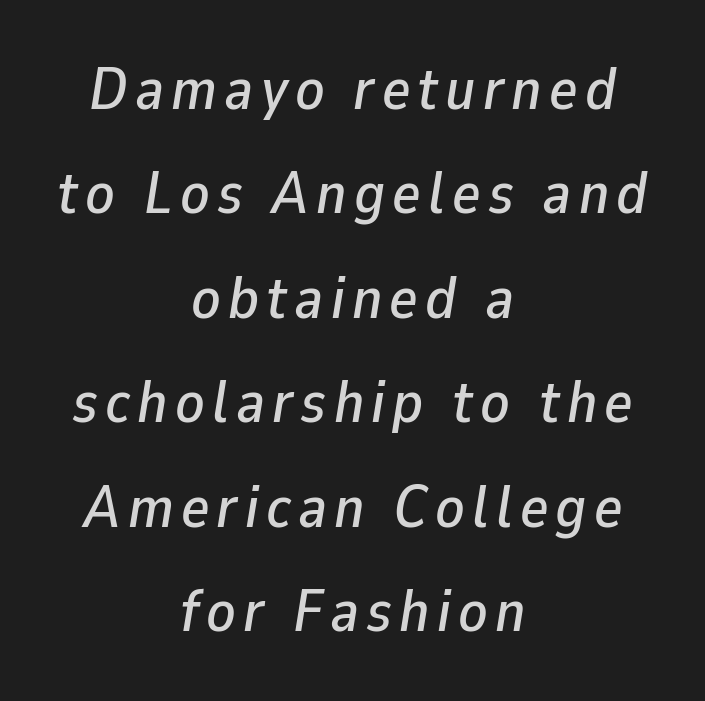
Emphasis-style slanted type is in use. Glance below the letters and you will spot only blank space. Proportional: the letters do not fall into vertical columns. One-word summary of the alignment: center.
